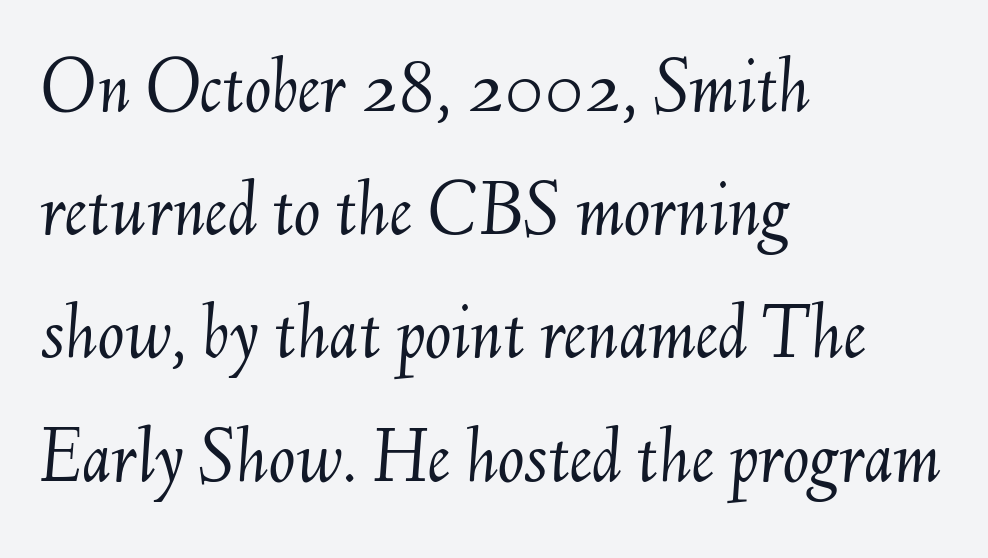
The image shows 79 px light type, italic (leaning right); set left-aligned, normal line spacing (1.56x), normal letter spacing, not underlined; medium stroke contrast and a small x-height.
